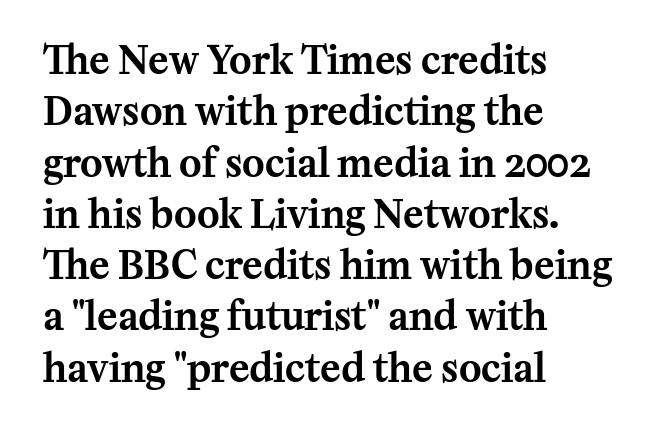
Rows of type keep a routine distance in the vertical direction. Is this a fixed-width face? No — the glyphs have proportional, varying widths. Any mark beneath the type? The region is blank. The designer went with a serif here, giving each stem small feet.
